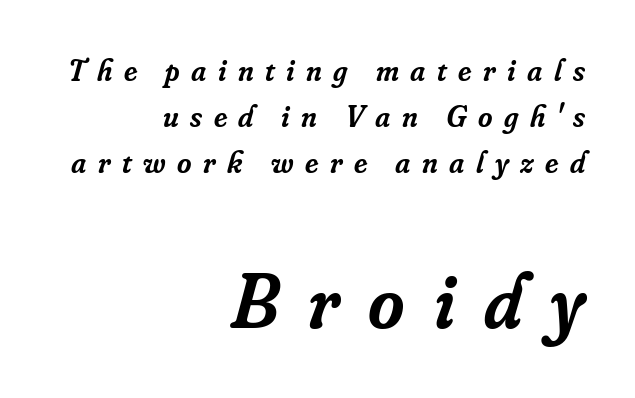
The area under the type is left untouched. Layout note: lines flush right. The rendering uses natural spacing where letterforms have individual widths. Every character sits at an angle, as italics do.
